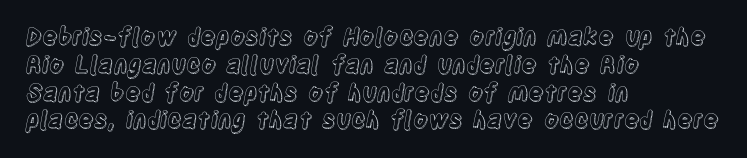
Here the glyphs are tracked normally, forming tight word shapes. The specimen omits any rule beneath the text block's lines. The lines in this sample share a left origin and differ only in where they stop.
